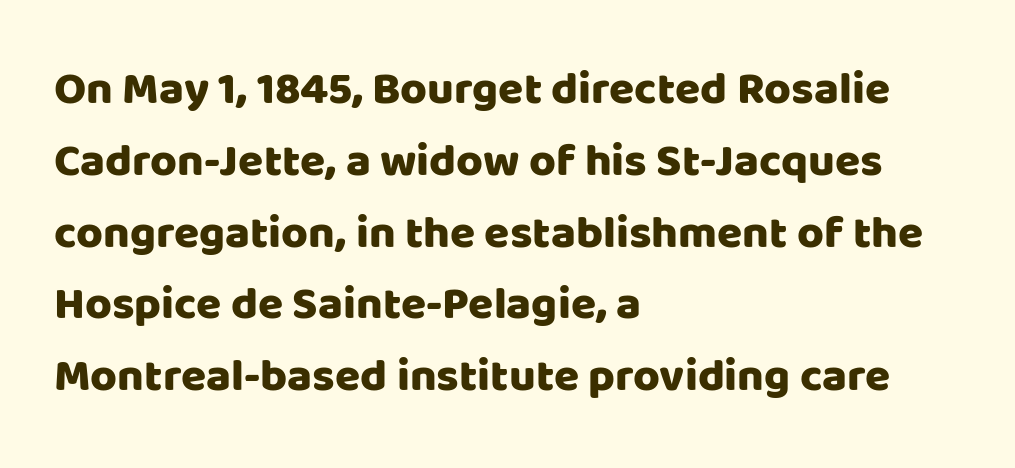
Q: Is the text italic (slanted)? A: No, it is upright.
Q: Is the typeface a serif or a sans-serif typeface? A: Sans-serif.
Q: Is the text underlined? A: No.
Q: How is the paragraph aligned? A: Left-aligned.
Q: Is the spacing between letters normal or unusually wide? A: Normal.
Q: Is the spacing between lines tight, normal or loose? A: Normal.
Q: Width (condensed, normal, or wide)? A: Normal.
Q: Stroke contrast? A: Low.
Q: x-height? A: Large.
Q: Monospaced? A: No.
